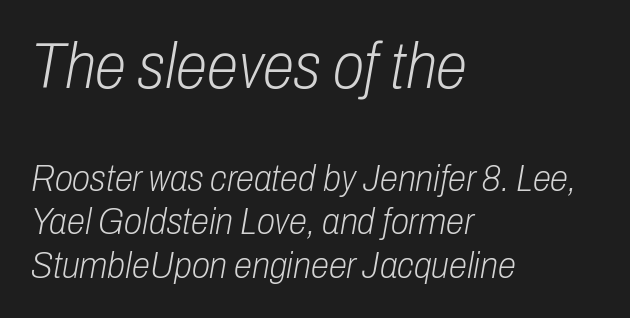
Words appear dense and cohesive because spacing is normal. Line starts are locked; line ends wander. Is this a fixed-width face? No — the glyphs have proportional, varying widths. This rendering features lettering with no underline. Two sizes are in play, and the larger belongs to the first block. The letters are slanted; this is an italic face.
